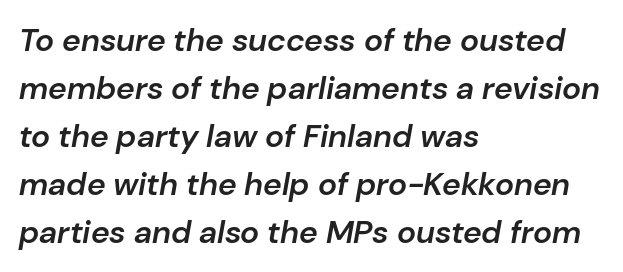
Q: Is the text bold? A: Semi-bold.
Q: Is the text italic (slanted)? A: Yes, it leans right by about 10 degrees.
Q: Is the text underlined? A: No.
Q: How is the paragraph aligned? A: Left-aligned.
Q: Is the spacing between letters normal or unusually wide? A: Normal.
Q: Is the spacing between lines tight, normal or loose? A: Normal.
Q: Width (condensed, normal, or wide)? A: Normal.
Q: Stroke contrast? A: Low.
Q: x-height? A: Medium.
Q: Monospaced? A: No.
